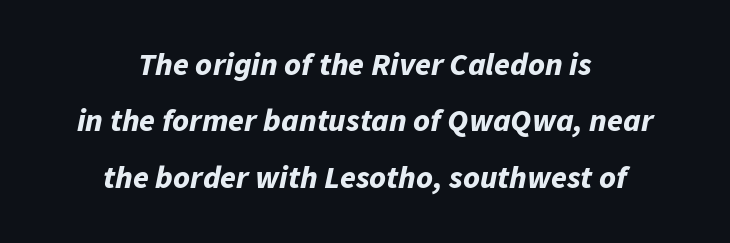
The letterforms sit shoulder to shoulder at normal distance. Decoration check: the copy has no underline. These lines stack symmetrically, like a column narrowing and widening about its center. Tall strokes in this sample are angled rather than plumb. The face used here is proportionally spaced, like ordinary book or web type.
